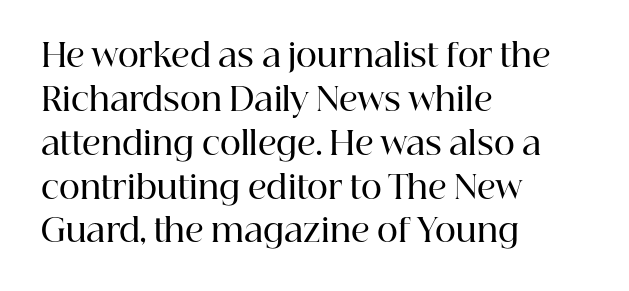
{"serif": "yes", "italic": "no", "bold": "semi", "weight": "semibold", "width": "normal", "stroke_contrast": "high", "x_height": "medium", "monospaced": "no", "underline": "no", "align": "left", "line_spacing": "normal", "line_spacing_ratio": 1.37, "letter_spacing": "normal", "letter_spacing_em": 0.0, "glyph_px": 32}
